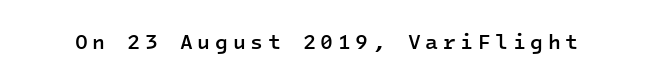
Q: Is the text bold? A: Semi-bold.
Q: Is the text italic (slanted)? A: No, it is upright.
Q: Is the text underlined? A: No.
Q: Is the spacing between letters normal or unusually wide? A: Unusually wide.
